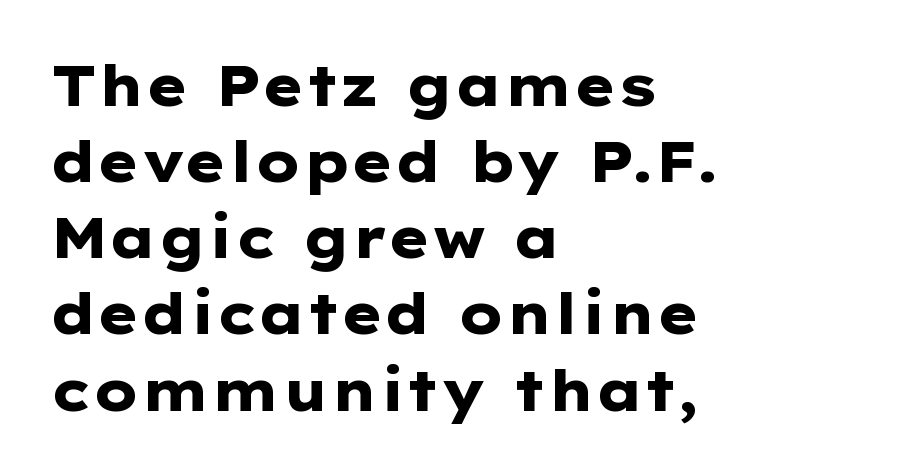
Caption: standard tracking, unaltered. The sample has been set heavy, in full bold. Every stem runs plumb, perpendicular to the baseline. Which margin do the lines hug? The left one — the right edge is uneven.
